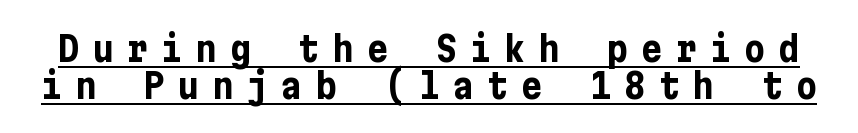
The image shows 35 px bold, condensed sans-serif type, upright; set tight line spacing (1.05x), unusually wide letter spacing (+0.38 em), underlined; low stroke contrast and a medium x-height.
